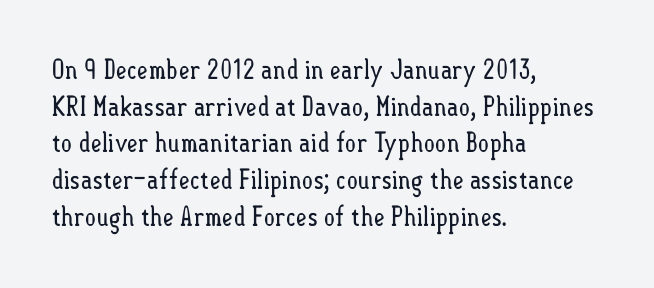
Reading down the block, your eye returns to a fixed left position each line. Do the letters lean? They stand straight. The strip under each line holds only bare page. Bold? No — there's no thickening of the strokes. Line spacing here is normal. Glyph-to-glyph distance matches everyday printed text.
